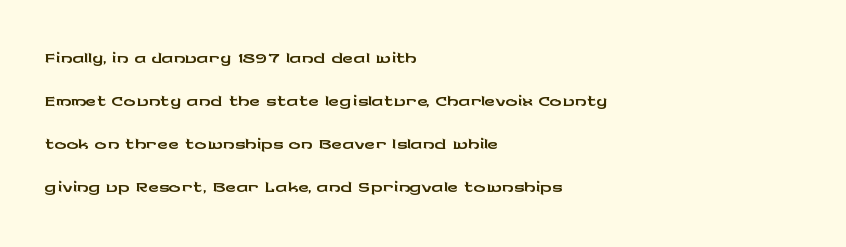
{"serif": "no", "italic": "no", "width": "wide", "stroke_contrast": "low", "x_height": "medium", "monospaced": "no", "underline": "no", "align": "left", "line_spacing": "normal", "line_spacing_ratio": 1.48, "letter_spacing": "normal", "letter_spacing_em": 0.0, "glyph_px": 29}
